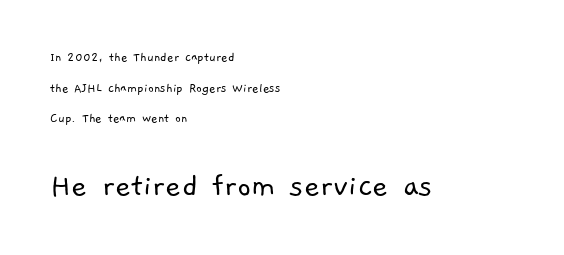
Q: Is the text bold? A: No.
Q: Is the typeface a serif or a sans-serif typeface? A: Sans-serif.
Q: Is the text underlined? A: No.
Q: How is the paragraph aligned? A: Left-aligned.
Q: Is the spacing between letters normal or unusually wide? A: Normal.
Q: Is the spacing between lines tight, normal or loose? A: Loose.
Q: Which block of text is set in a larger size, the first (top) or the second (bottom)? A: The second (bottom) one.
Q: Width (condensed, normal, or wide)? A: Normal.
Q: Stroke contrast? A: Low.
Q: x-height? A: Medium.
Q: Monospaced? A: No.
